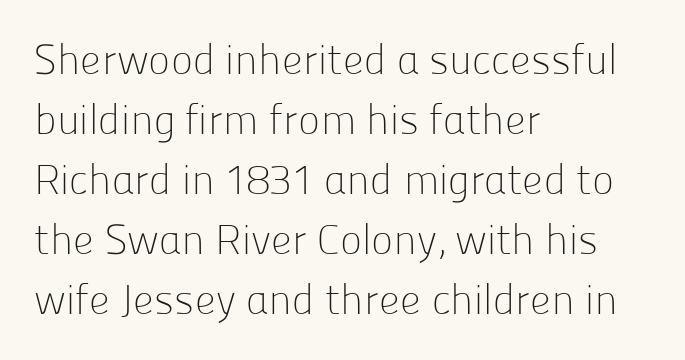
The image shows 42 px light sans-serif type, upright; set left-aligned, normal line spacing (1.43x), normal letter spacing, not underlined; low stroke contrast and a medium x-height.
